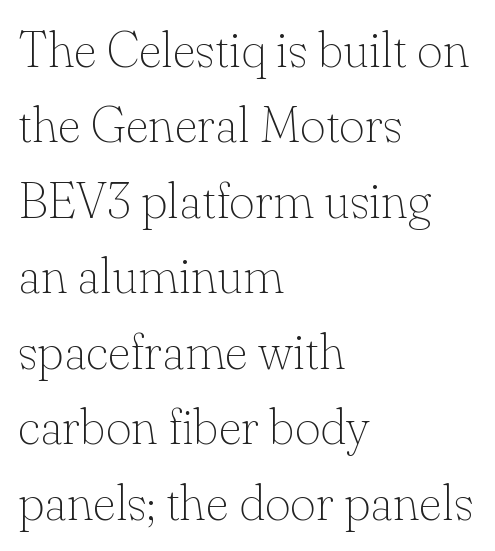
Q: Is the text bold? A: No.
Q: Is the text italic (slanted)? A: No, it is upright.
Q: Is the typeface a serif or a sans-serif typeface? A: Serif.
Q: Is the text underlined? A: No.
Q: How is the paragraph aligned? A: Left-aligned.
Q: Is the spacing between letters normal or unusually wide? A: Normal.
Q: Is the spacing between lines tight, normal or loose? A: Normal.
Q: Width (condensed, normal, or wide)? A: Normal.
Q: Stroke contrast? A: Low.
Q: x-height? A: Small.
Q: Monospaced? A: No.
